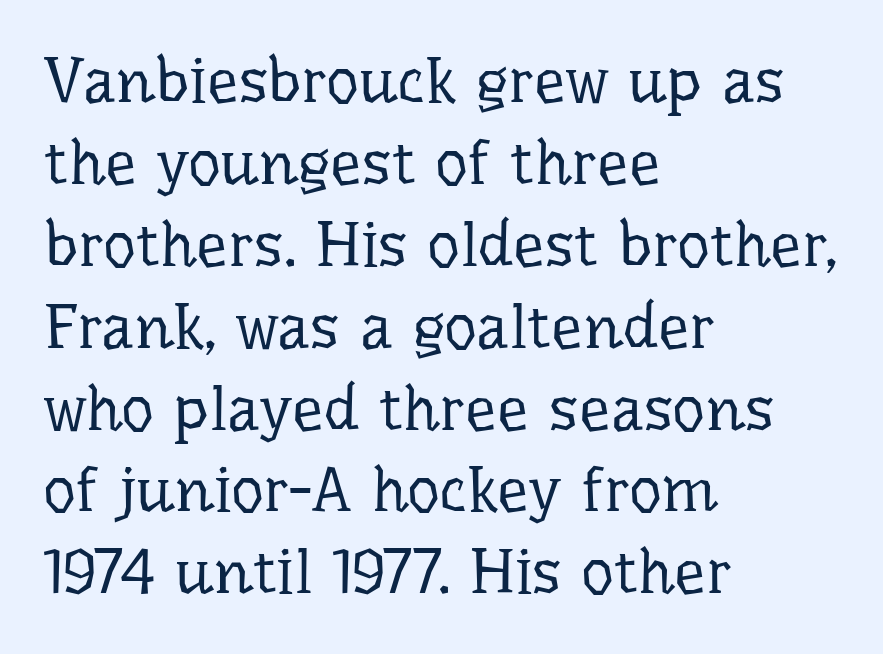
{"serif": "yes", "italic": "no", "bold": "no", "weight": "regular", "width": "normal", "stroke_contrast": "low", "x_height": "medium", "monospaced": "no", "underline": "no", "align": "left", "line_spacing": "normal", "line_spacing_ratio": 1.3, "letter_spacing": "normal", "letter_spacing_em": 0.0, "glyph_px": 63}
